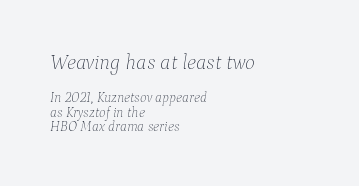
Q: Is the text bold? A: No.
Q: Is the text italic (slanted)? A: Yes, it leans right by about 9 degrees.
Q: Is the text underlined? A: No.
Q: How is the paragraph aligned? A: Left-aligned.
Q: Is the spacing between letters normal or unusually wide? A: Normal.
Q: Is the spacing between lines tight, normal or loose? A: Tight.
Q: Which block of text is set in a larger size, the first (top) or the second (bottom)? A: The first (top) one.
